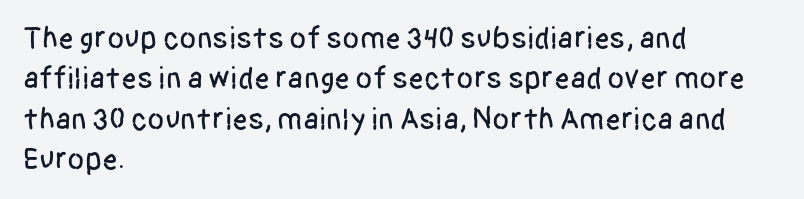
Q: Is the text italic (slanted)? A: No, it is upright.
Q: Is the typeface a serif or a sans-serif typeface? A: Sans-serif.
Q: Is the text underlined? A: No.
Q: How is the paragraph aligned? A: Left-aligned.
Q: Is the spacing between letters normal or unusually wide? A: Normal.
Q: Is the spacing between lines tight, normal or loose? A: Normal.
Q: Width (condensed, normal, or wide)? A: Condensed.
Q: Stroke contrast? A: Low.
Q: x-height? A: Large.
Q: Monospaced? A: No.
